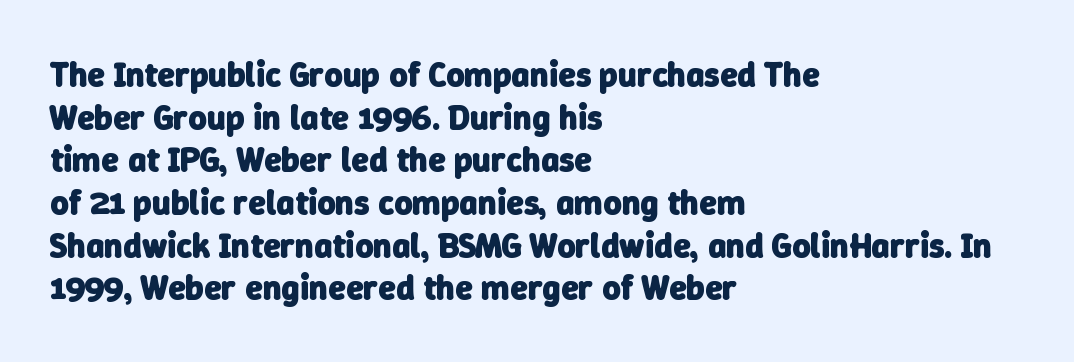
{"serif": "no", "bold": "yes", "weight": "heavy", "width": "normal", "stroke_contrast": "low", "x_height": "medium", "monospaced": "no", "underline": "no", "align": "left", "line_spacing_ratio": 1.22, "letter_spacing": "normal", "letter_spacing_em": 0.0, "glyph_px": 35}
